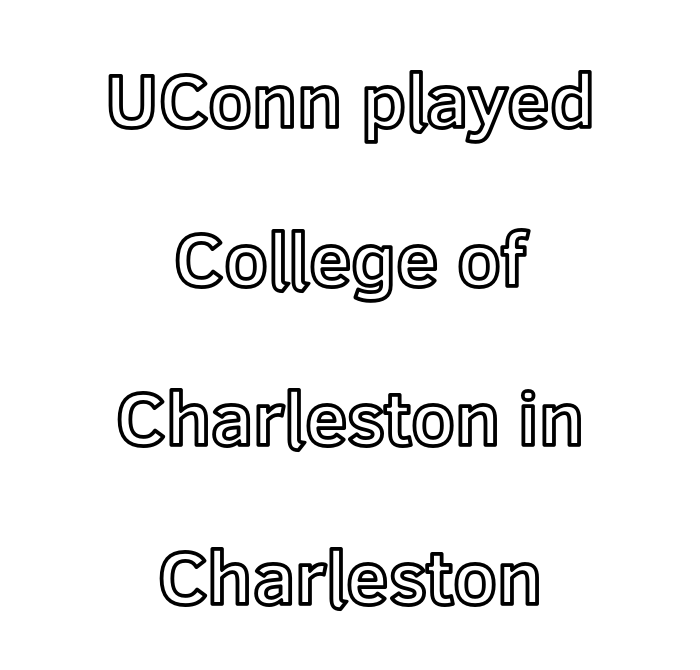
The image shows 76 px text type, upright; set centered, loose line spacing (2.09x), normal letter spacing, not underlined; a medium x-height.
